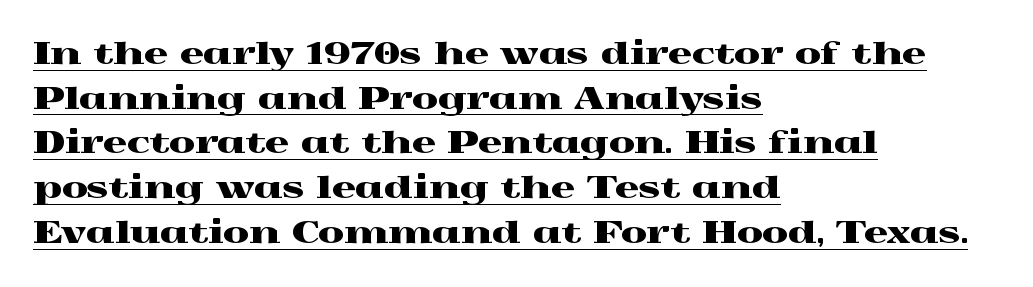
The image shows 30 px wide serif type, upright; set left-aligned, normal line spacing (1.49x), normal letter spacing, underlined; a medium x-height.
